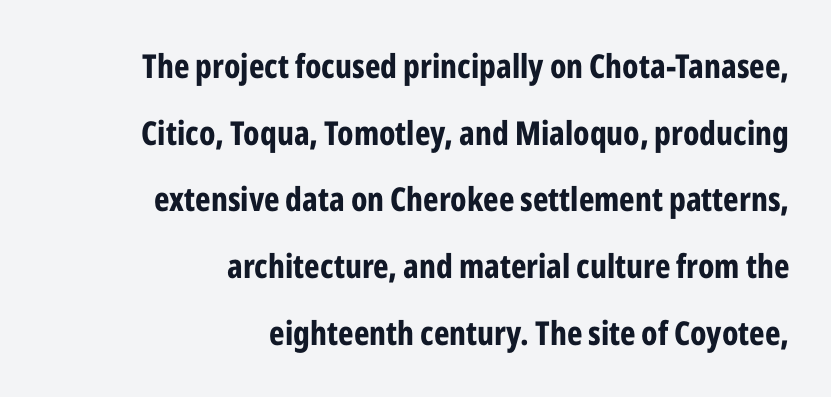
{"serif": "no", "italic": "no", "bold": "yes", "weight": "bold", "width": "condensed", "stroke_contrast": "low", "x_height": "medium", "monospaced": "no", "underline": "no", "align": "right", "line_spacing": "loose", "line_spacing_ratio": 2.02, "letter_spacing": "normal", "letter_spacing_em": 0.0, "glyph_px": 33}
